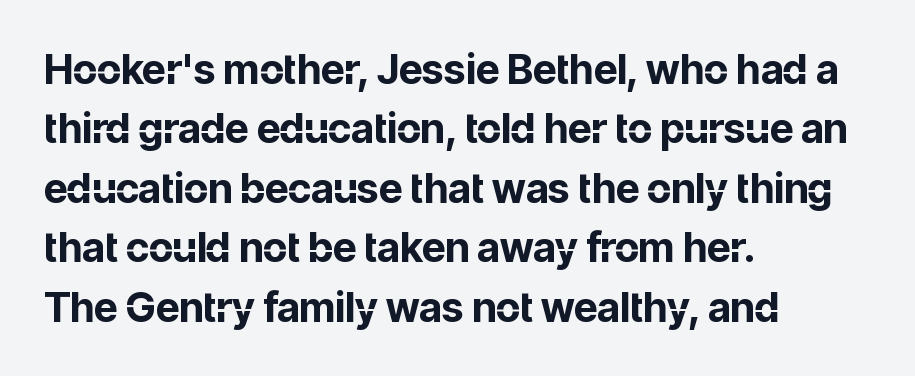
{"serif": "no", "italic": "no", "bold": "yes", "weight": "bold", "width": "normal", "stroke_contrast": "low", "x_height": "medium", "monospaced": "no", "underline": "no", "align": "left", "line_spacing": "normal", "line_spacing_ratio": 1.45, "letter_spacing": "normal", "letter_spacing_em": 0.0, "glyph_px": 41}
